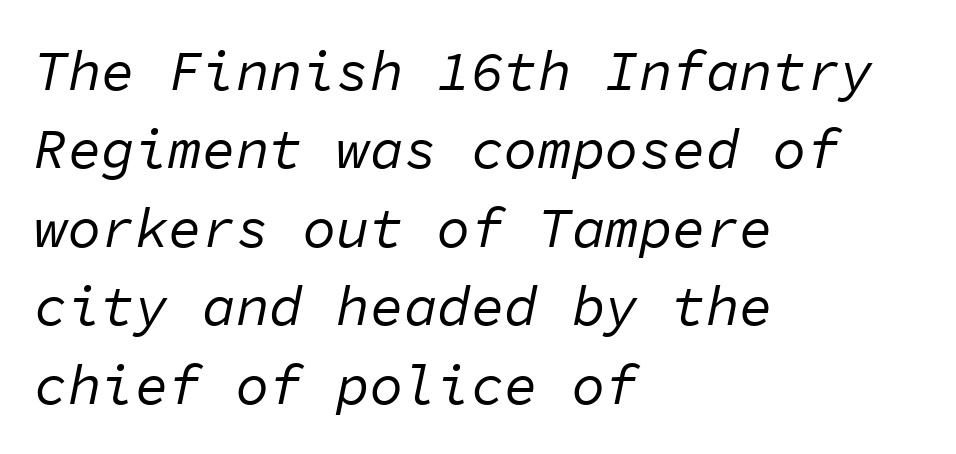
Q: Is the text bold? A: No.
Q: Is the text italic (slanted)? A: Yes, it leans right by about 11 degrees.
Q: Is the text underlined? A: No.
Q: How is the paragraph aligned? A: Left-aligned.
Q: Is the spacing between letters normal or unusually wide? A: Normal.
Q: Is the spacing between lines tight, normal or loose? A: Normal.
Q: Width (condensed, normal, or wide)? A: Normal.
Q: Stroke contrast? A: Low.
Q: x-height? A: Medium.
Q: Monospaced? A: Yes.
